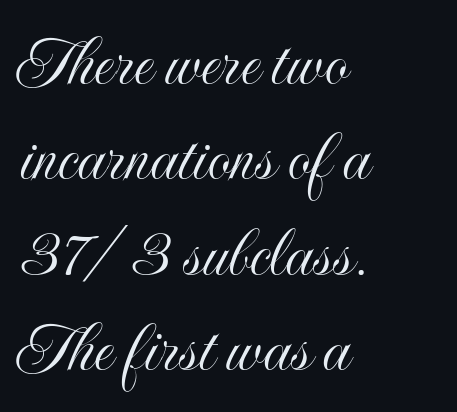
{"width": "condensed", "x_height": "small", "monospaced": "no", "underline": "no", "align": "left", "line_spacing": "normal", "line_spacing_ratio": 1.29, "letter_spacing": "normal", "letter_spacing_em": 0.0, "glyph_px": 74}
